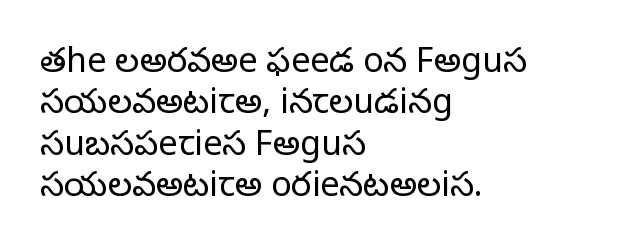
Q: Is the text bold? A: No.
Q: Is the text italic (slanted)? A: No, it is upright.
Q: Is the typeface a serif or a sans-serif typeface? A: Sans-serif.
Q: Is the text underlined? A: No.
Q: How is the paragraph aligned? A: Left-aligned.
Q: Is the spacing between letters normal or unusually wide? A: Normal.
Q: Width (condensed, normal, or wide)? A: Normal.
Q: Stroke contrast? A: Low.
Q: x-height? A: Medium.
Q: Monospaced? A: No.
